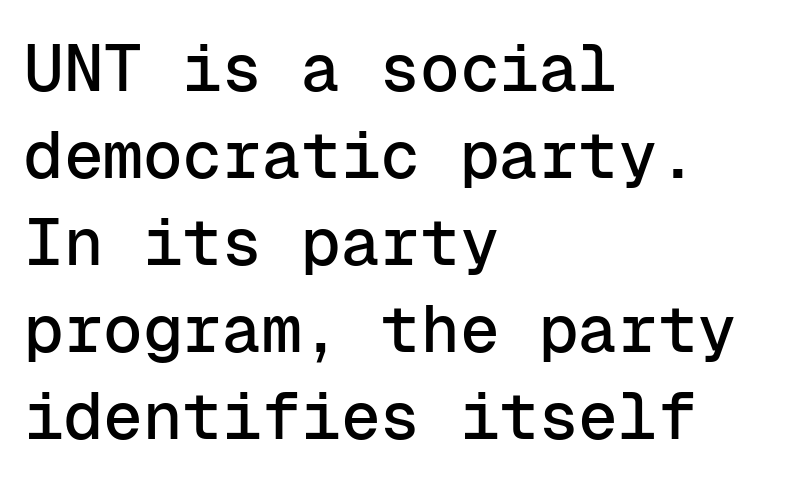
Q: Is the text italic (slanted)? A: No, it is upright.
Q: Is the typeface a serif or a sans-serif typeface? A: Sans-serif.
Q: Is the text underlined? A: No.
Q: How is the paragraph aligned? A: Left-aligned.
Q: Is the spacing between letters normal or unusually wide? A: Normal.
Q: Is the spacing between lines tight, normal or loose? A: Normal.
Q: Width (condensed, normal, or wide)? A: Normal.
Q: Stroke contrast? A: Low.
Q: x-height? A: Medium.
Q: Monospaced? A: Yes.
